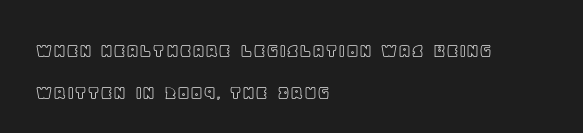
{"italic": "no", "underline": "no", "align": "left", "line_spacing": "loose", "line_spacing_ratio": 1.98, "letter_spacing": "normal", "letter_spacing_em": 0.0, "glyph_px": 21}
